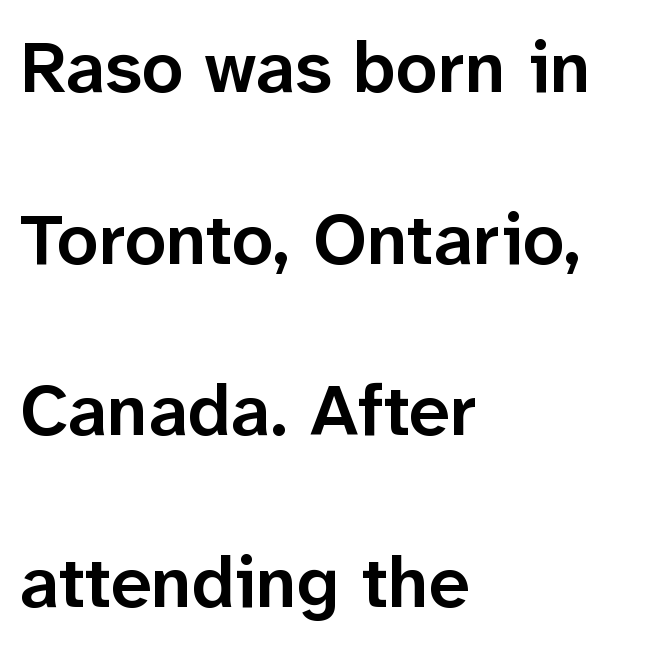
Is there any slant? The stems are plumb. Regarding leading, the lines here are spaced well apart. These lines carry some extra weight — a demibold, not a full bold. The glyphs are unaccompanied by any horizontal stroke below them.
